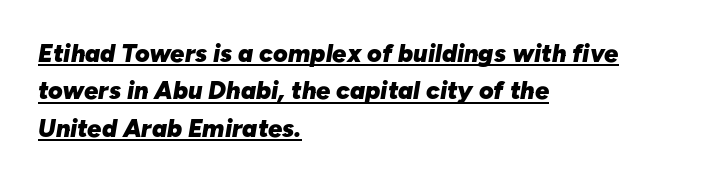
Q: Is the text bold? A: Yes.
Q: Is the text italic (slanted)? A: Yes, it leans right by about 10 degrees.
Q: Is the text underlined? A: Yes.
Q: How is the paragraph aligned? A: Left-aligned.
Q: Is the spacing between letters normal or unusually wide? A: Normal.
Q: Is the spacing between lines tight, normal or loose? A: Normal.
